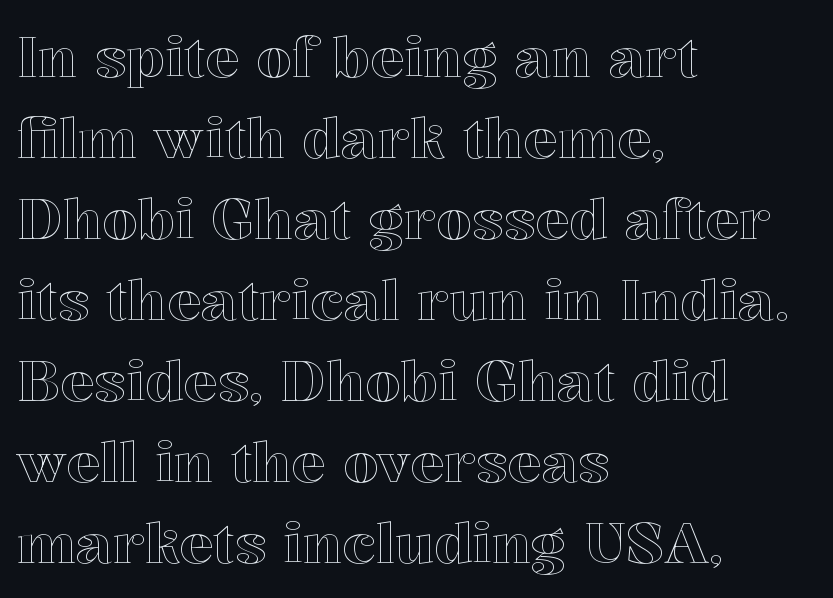
The image shows 57 px text type, upright; set left-aligned, normal line spacing (1.42x), normal letter spacing, not underlined; a medium x-height.
